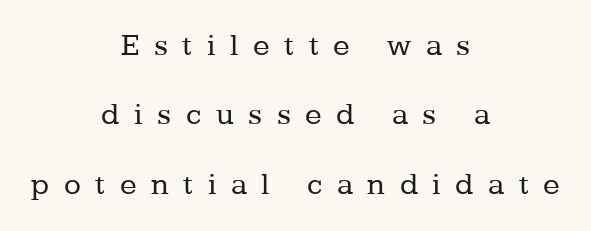
The face used here is rendered with a markedly widened letterfit. Leftover space on each line is divided equally before and after the words. Airy leading. The letters advance in unequal steps, a hallmark of proportional type.
